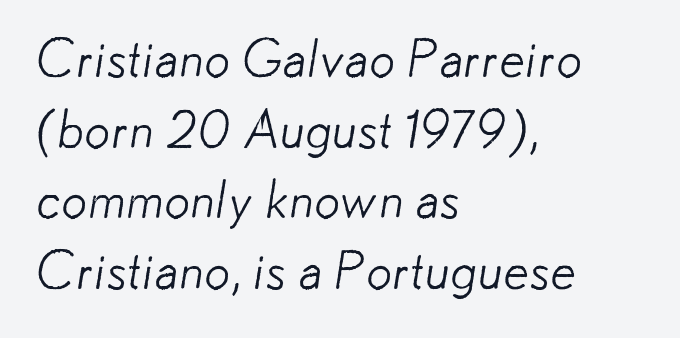
The image shows 52 px light sans-serif type; set left-aligned, normal line spacing (1.36x), normal letter spacing, not underlined; low stroke contrast and a small x-height.
